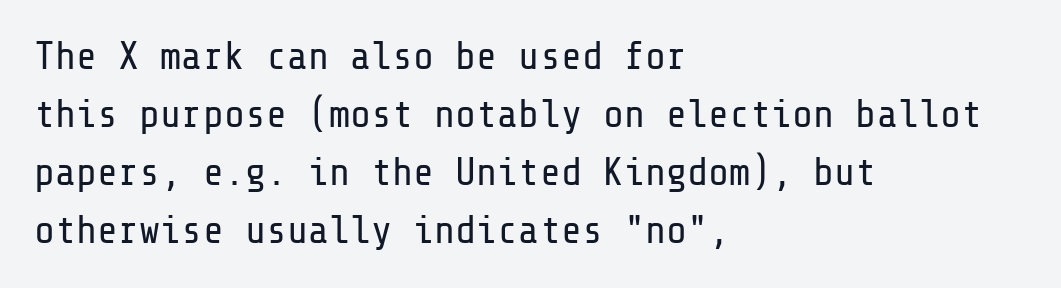
A light-to-regular cut is what we see here. Caption: standard tracking, unaltered. Honestly, there is no underline to notice here at all. Serifs: no, the terminals of the letterforms are clean.
